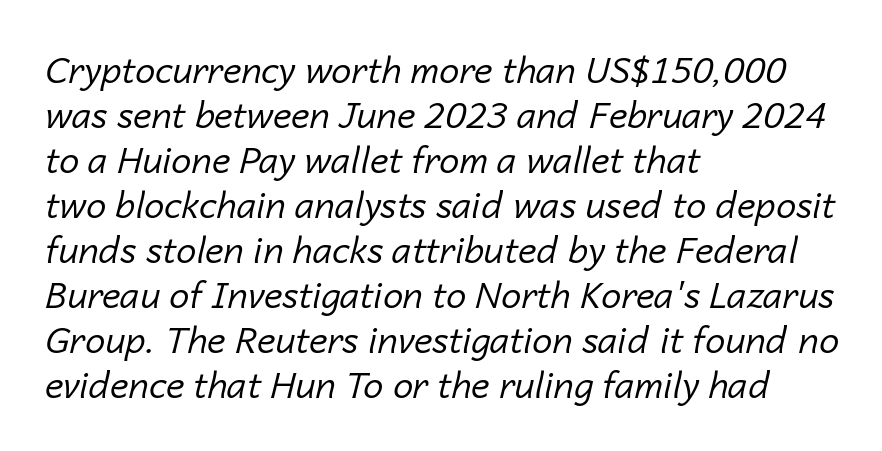
{"italic": "yes", "lean": "right", "slant_degrees": 14, "bold": "no", "weight": "regular", "width": "normal", "stroke_contrast": "low", "x_height": "medium", "monospaced": "no", "underline": "no", "align": "left", "line_spacing": "normal", "line_spacing_ratio": 1.25, "letter_spacing": "normal", "letter_spacing_em": 0.0, "glyph_px": 36}
